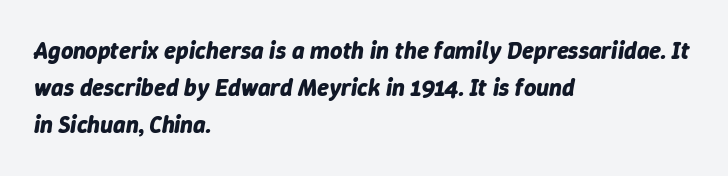
The rendering keeps characters at their native spacing. Baseline-to-baseline distance is the conventional proportion of letter height. Students, this is bold: see how much ink each stroke carries. The lines in this sample share a left origin and differ only in where they stop. The font's italic variant was chosen for this text.
